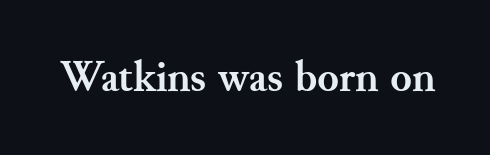
Q: Is the text bold? A: Yes.
Q: Is the text italic (slanted)? A: No, it is upright.
Q: Is the typeface a serif or a sans-serif typeface? A: Serif.
Q: Is the text underlined? A: No.
Q: Is the spacing between letters normal or unusually wide? A: Normal.
Q: Width (condensed, normal, or wide)? A: Normal.
Q: Stroke contrast? A: Medium.
Q: x-height? A: Small.
Q: Monospaced? A: No.
